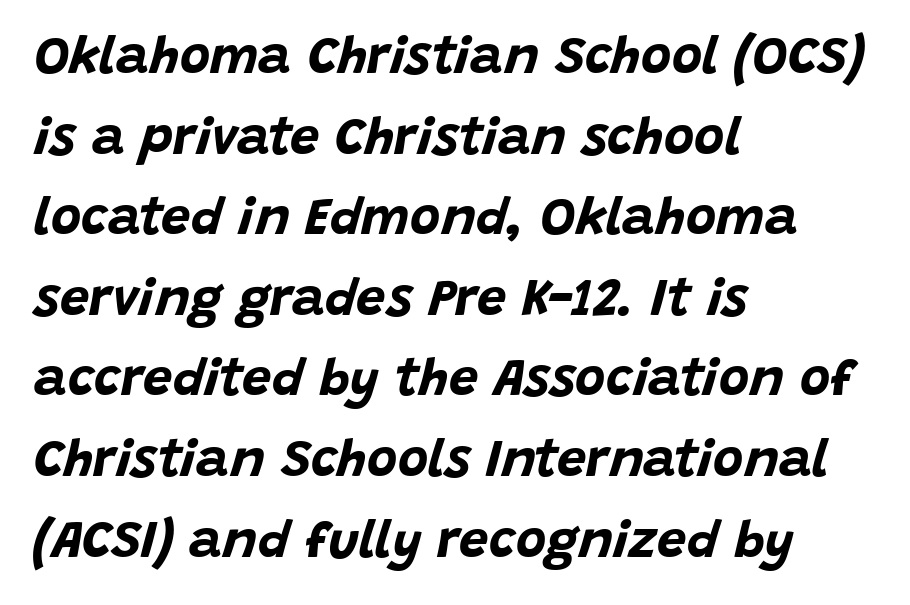
{"italic": "yes", "lean": "right", "slant_degrees": 15, "bold": "yes", "weight": "bold", "width": "normal", "stroke_contrast": "low", "x_height": "large", "monospaced": "no", "underline": "no", "align": "left", "line_spacing": "normal", "line_spacing_ratio": 1.55, "letter_spacing": "normal", "letter_spacing_em": 0.0, "glyph_px": 52}
